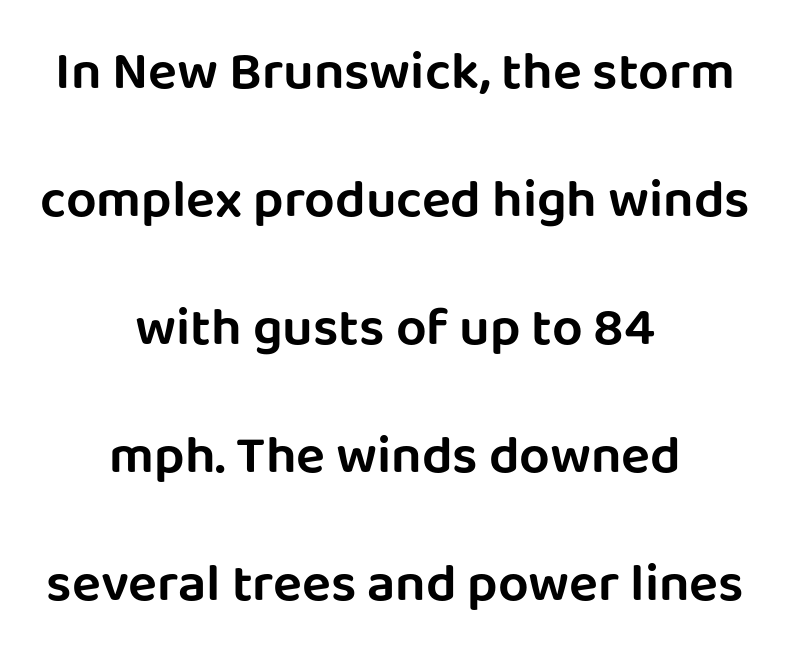
The image shows 54 px sans-serif type, upright; set centered, loose line spacing (2.37x), normal letter spacing, not underlined; low stroke contrast and a large x-height.
